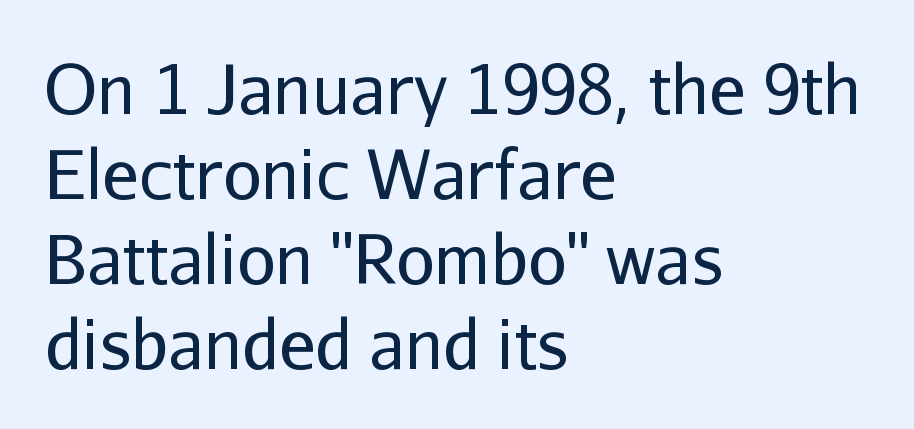
There is no visible air inserted between adjacent glyphs. The passage is arranged the way most books set body copy — flush left. The letters advance in unequal steps, a hallmark of proportional type. The type family on display is of the sans-serif kind. Type without underlining. Compared with typical paragraphs, the rows here are spaced about the same.
